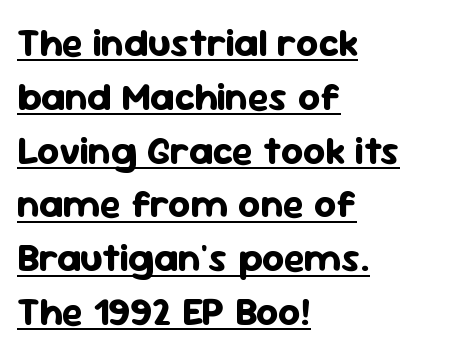
The image shows 39 px bold sans-serif type, upright; set left-aligned, normal line spacing (1.38x), normal letter spacing, underlined; low stroke contrast and a medium x-height.
